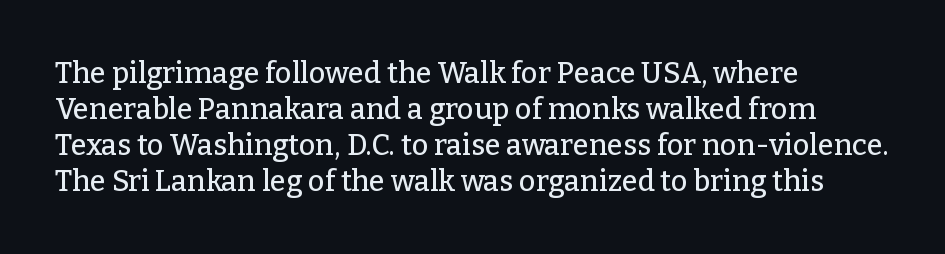
Compared with a centered layout, this one pins lines to the left instead. Is this a fixed-width face? No — the glyphs have proportional, varying widths. Are there feet on the stems? There are — it's a serif. Honestly, the letter spacing is just normal — you wouldn't notice it.
